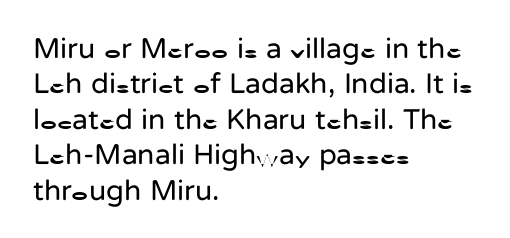
The image shows 29 px regular-weight sans-serif type, upright; set left-aligned, line spacing 1.22x, normal letter spacing, not underlined; low stroke contrast and a medium x-height.
